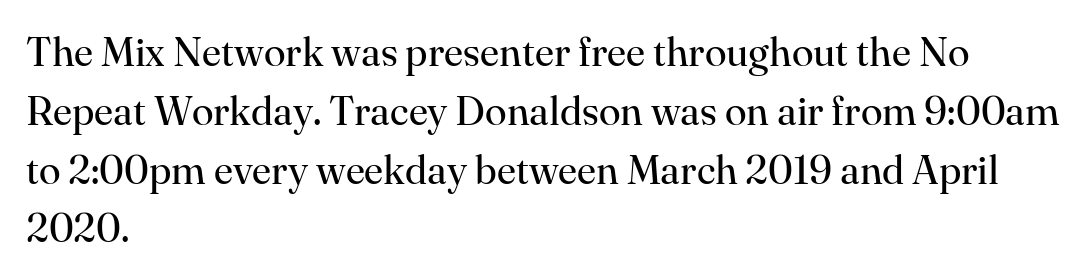
Q: Is the text bold? A: No.
Q: Is the text italic (slanted)? A: No, it is upright.
Q: Is the typeface a serif or a sans-serif typeface? A: Serif.
Q: Is the text underlined? A: No.
Q: How is the paragraph aligned? A: Left-aligned.
Q: Is the spacing between letters normal or unusually wide? A: Normal.
Q: Is the spacing between lines tight, normal or loose? A: Normal.
Q: Width (condensed, normal, or wide)? A: Normal.
Q: Stroke contrast? A: High.
Q: x-height? A: Small.
Q: Monospaced? A: No.
